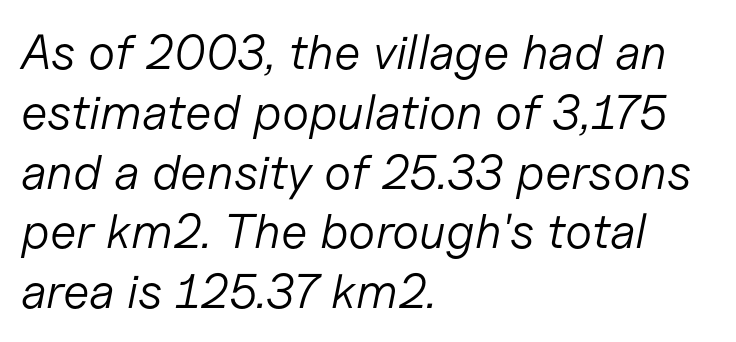
{"italic": "yes", "lean": "right", "slant_degrees": 11, "bold": "no", "weight": "light", "width": "normal", "stroke_contrast": "low", "x_height": "medium", "monospaced": "no", "underline": "no", "align": "left", "line_spacing_ratio": 1.22, "letter_spacing": "normal", "letter_spacing_em": 0.0, "glyph_px": 49}
